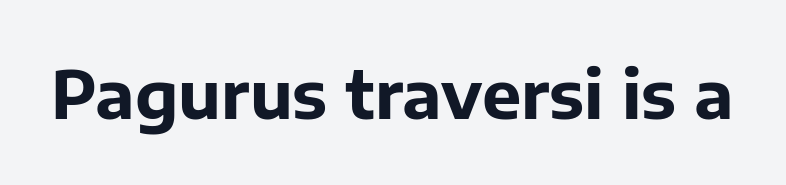
{"serif": "no", "italic": "no", "bold": "yes", "weight": "bold", "width": "normal", "stroke_contrast": "low", "x_height": "medium", "monospaced": "no", "underline": "no", "letter_spacing": "normal", "letter_spacing_em": 0.0, "glyph_px": 66}
